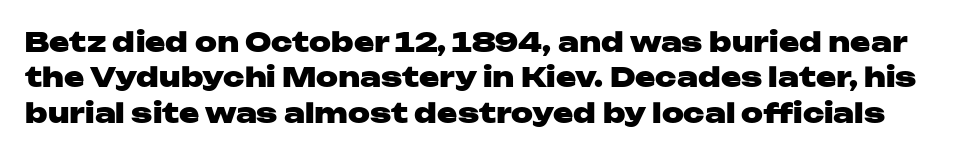
Q: Is the text bold? A: Yes.
Q: Is the text italic (slanted)? A: No, it is upright.
Q: Is the text underlined? A: No.
Q: Is the spacing between letters normal or unusually wide? A: Normal.
Q: Is the spacing between lines tight, normal or loose? A: Normal.
